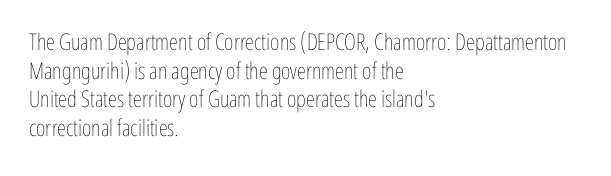
{"italic": "no", "bold": "no", "underline": "no", "align": "left", "line_spacing": "normal", "line_spacing_ratio": 1.25, "letter_spacing": "normal", "letter_spacing_em": 0.0, "glyph_px": 23}
